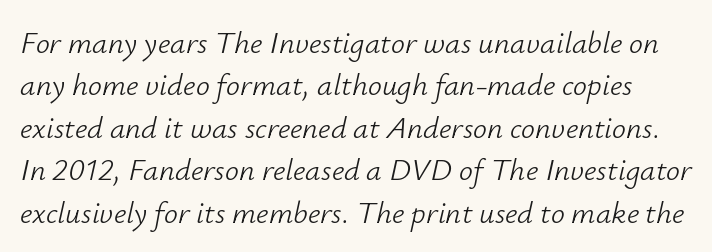
The image shows 31 px light type, italic (leaning right); set normal line spacing (1.37x), normal letter spacing, not underlined; low stroke contrast and a small x-height.
